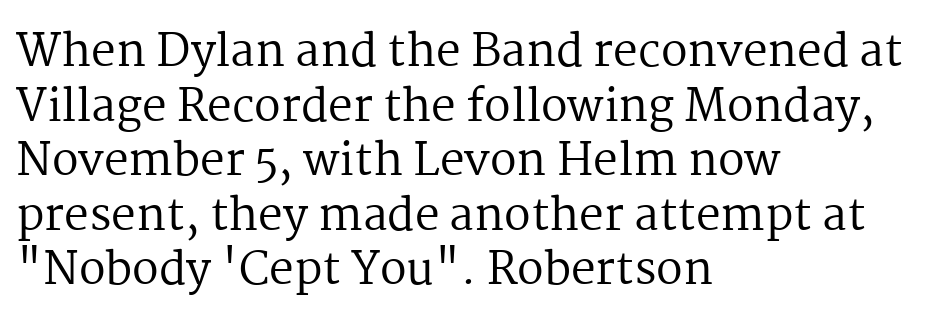
The image shows 44 px regular-weight serif type, upright; set left-aligned, line spacing 1.24x, normal letter spacing, not underlined; medium stroke contrast and a medium x-height.
